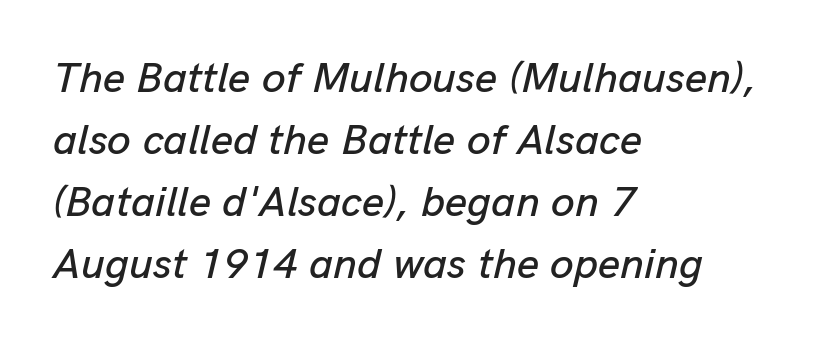
Q: Is the text italic (slanted)? A: Yes, it leans right by about 13 degrees.
Q: Is the text underlined? A: No.
Q: How is the paragraph aligned? A: Left-aligned.
Q: Is the spacing between letters normal or unusually wide? A: Normal.
Q: Is the spacing between lines tight, normal or loose? A: Normal.
Q: Width (condensed, normal, or wide)? A: Normal.
Q: Stroke contrast? A: Low.
Q: x-height? A: Medium.
Q: Monospaced? A: No.
